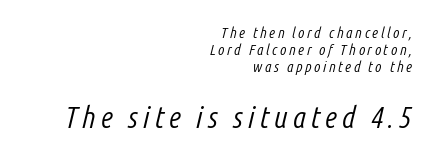
{"italic": "yes", "lean": "right", "slant_degrees": 14, "bold": "no", "weight": "light", "width": "condensed", "stroke_contrast": "low", "x_height": "medium", "monospaced": "no", "underline": "no", "align": "right", "line_spacing": "tight", "line_spacing_ratio": 1.15, "larger_block": "second", "size_ratio": 2.0, "glyph_px": 30}
